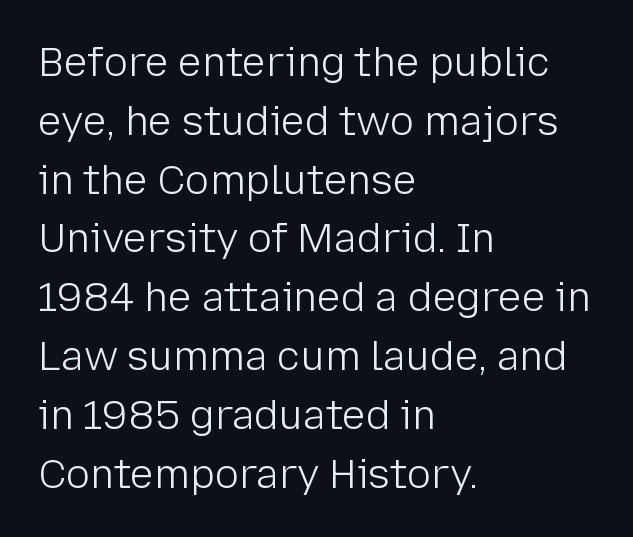
This is the regular roman posture of the typeface. Layout note: lines flush left. Look at the tracking — it's just the regular setting, nothing added. Spacing verdict: proportional, widths tailored to each character.
